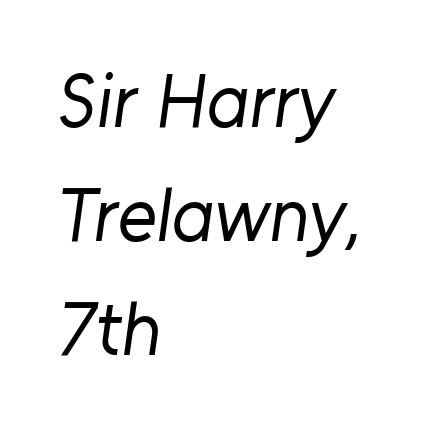
The gap between lines stays unmarked. Note the varied advance widths — an 'i' is clearly narrower than an 'm'. This rendering leaves character spacing at its baseline value. If you measured baseline to baseline, you'd find a middling distance. The passage is arranged the way most books set body copy — flush left.
